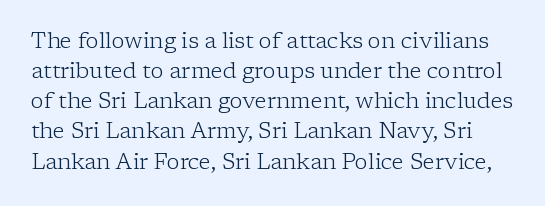
Q: Is the text bold? A: No.
Q: Is the text italic (slanted)? A: No, it is upright.
Q: Is the text underlined? A: No.
Q: Is the spacing between letters normal or unusually wide? A: Normal.
Q: Is the spacing between lines tight, normal or loose? A: Normal.
